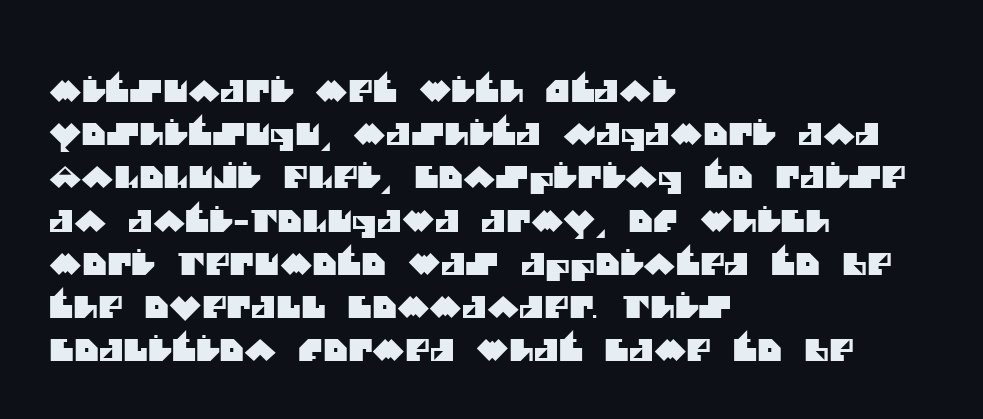
The image shows 30 px sans-serif type; set left-aligned, normal line spacing (1.44x), normal letter spacing, not underlined; medium stroke contrast and a large x-height.
